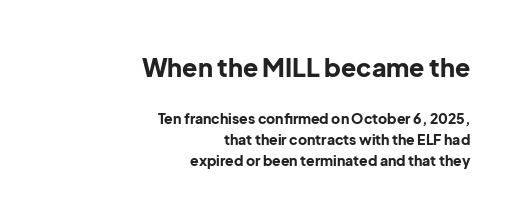
The image shows 25 px bold type, upright; set right-aligned, normal line spacing (1.51x), normal letter spacing, not underlined; the first (top) block is 1.79x larger.
